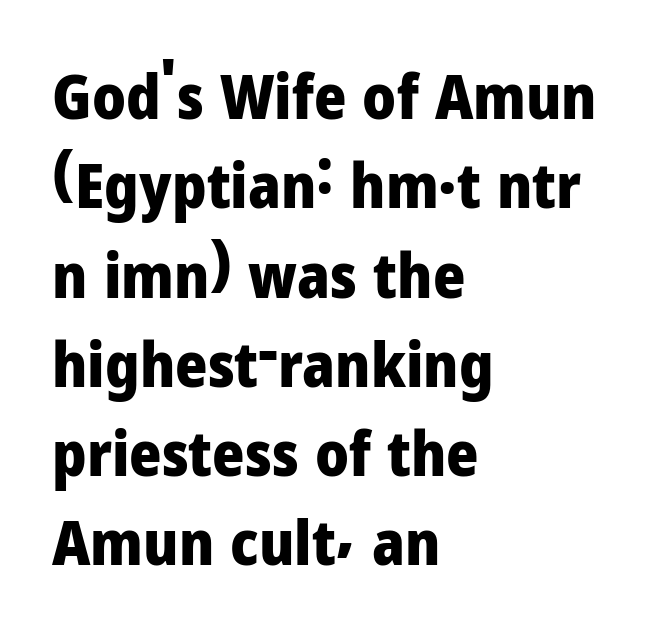
Q: Is the text bold? A: Yes.
Q: Is the text italic (slanted)? A: No, it is upright.
Q: Is the typeface a serif or a sans-serif typeface? A: Sans-serif.
Q: Is the text underlined? A: No.
Q: How is the paragraph aligned? A: Left-aligned.
Q: Is the spacing between letters normal or unusually wide? A: Normal.
Q: Is the spacing between lines tight, normal or loose? A: Normal.
Q: Width (condensed, normal, or wide)? A: Normal.
Q: Stroke contrast? A: Low.
Q: x-height? A: Medium.
Q: Monospaced? A: No.
